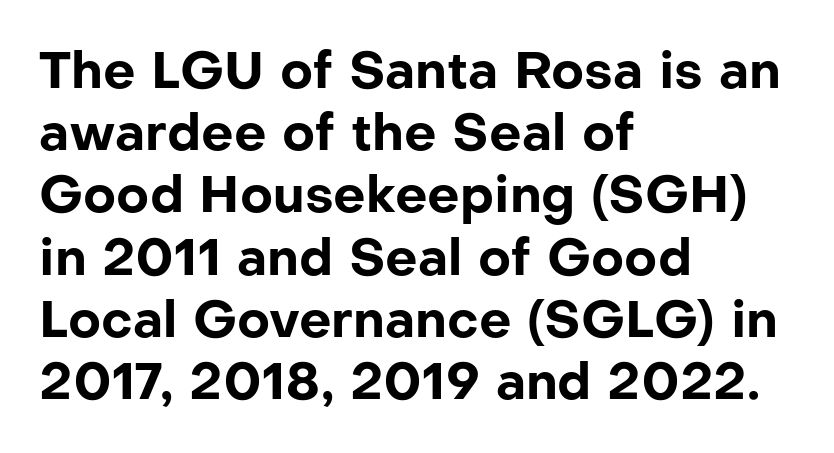
The image shows 51 px bold sans-serif type, upright; set left-aligned, line spacing 1.22x, normal letter spacing, not underlined; low stroke contrast and a medium x-height.
